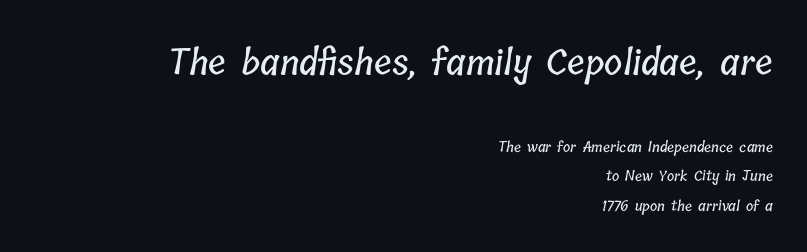
The image shows 35 px condensed type; set right-aligned, loose line spacing (2.09x), normal letter spacing, not underlined; the first (top) block is 2.5x larger; low stroke contrast and a medium x-height.
